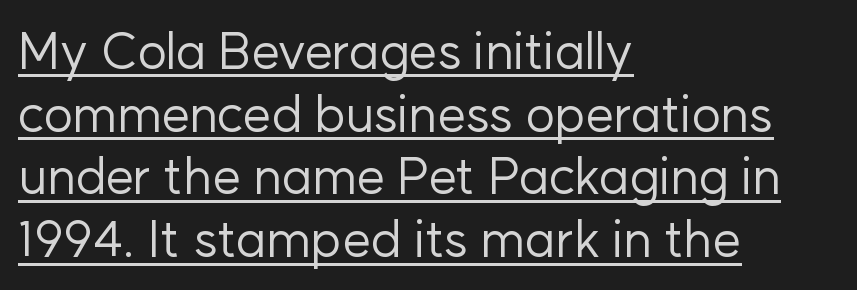
The image shows 51 px regular-weight sans-serif type, upright; set left-aligned, line spacing 1.23x, normal letter spacing, underlined; low stroke contrast and a medium x-height.
